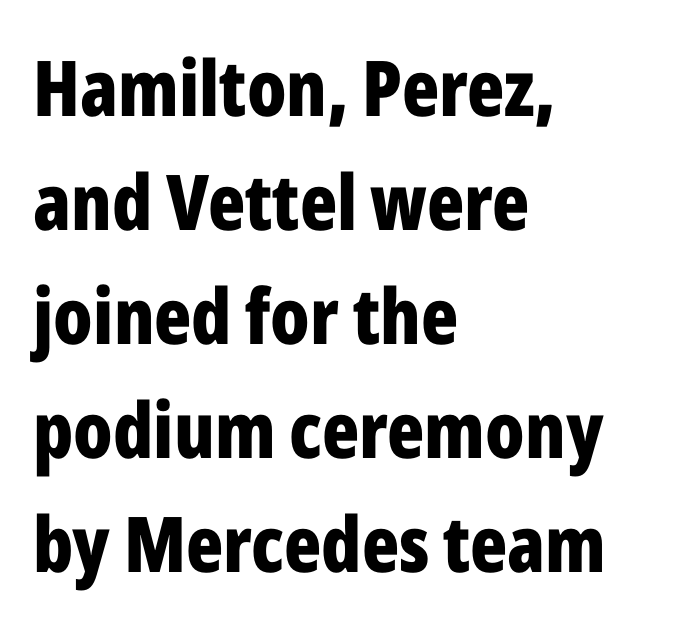
The string is rendered with underlining switched off. Posture: vertical. What weight is shown? A full bold with thick strokes. The tracking reads as untouched default to a designer's eye. Typeset ragged right — the left edge is the straight one.
